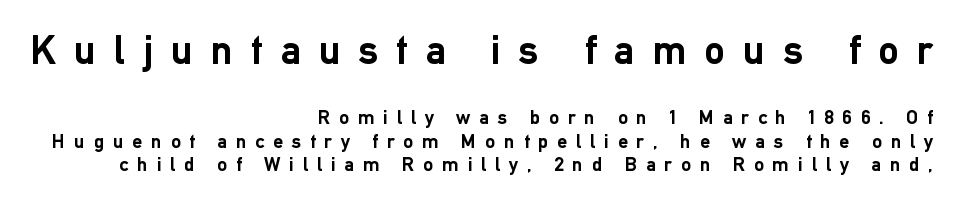
Q: Is the text bold? A: Yes.
Q: Is the text italic (slanted)? A: No, it is upright.
Q: Is the typeface a serif or a sans-serif typeface? A: Sans-serif.
Q: Is the text underlined? A: No.
Q: How is the paragraph aligned? A: Right-aligned.
Q: Is the spacing between letters normal or unusually wide? A: Unusually wide.
Q: Which block of text is set in a larger size, the first (top) or the second (bottom)? A: The first (top) one.
Q: Width (condensed, normal, or wide)? A: Normal.
Q: Stroke contrast? A: Low.
Q: x-height? A: Medium.
Q: Monospaced? A: No.
